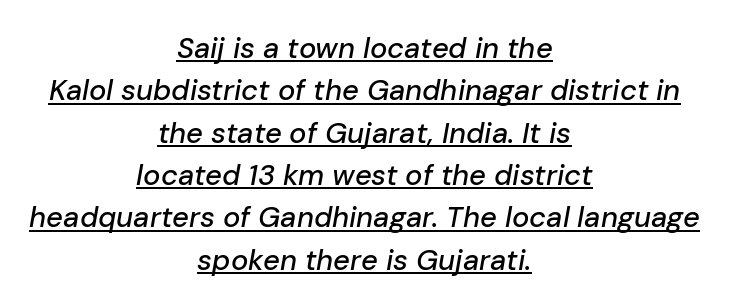
Slanted lettering throughout. Every row of glyphs is offset so its center matches the block's center. Here the designer chose a conventional face with non-uniform glyph widths. This rendering leaves character spacing at its baseline value. Somebody hit Ctrl+U on this one — the words are underlined. Reading down the column, the eye jumps a familiar distance to each next line.
